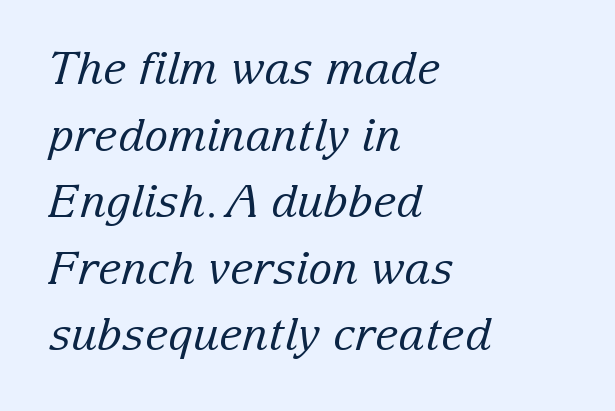
Q: Is the text bold? A: No.
Q: Is the text italic (slanted)? A: Yes, it leans right by about 15 degrees.
Q: Is the typeface a serif or a sans-serif typeface? A: Serif.
Q: Is the text underlined? A: No.
Q: How is the paragraph aligned? A: Left-aligned.
Q: Is the spacing between letters normal or unusually wide? A: Normal.
Q: Is the spacing between lines tight, normal or loose? A: Normal.
Q: Width (condensed, normal, or wide)? A: Normal.
Q: Stroke contrast? A: Low.
Q: x-height? A: Medium.
Q: Monospaced? A: No.
